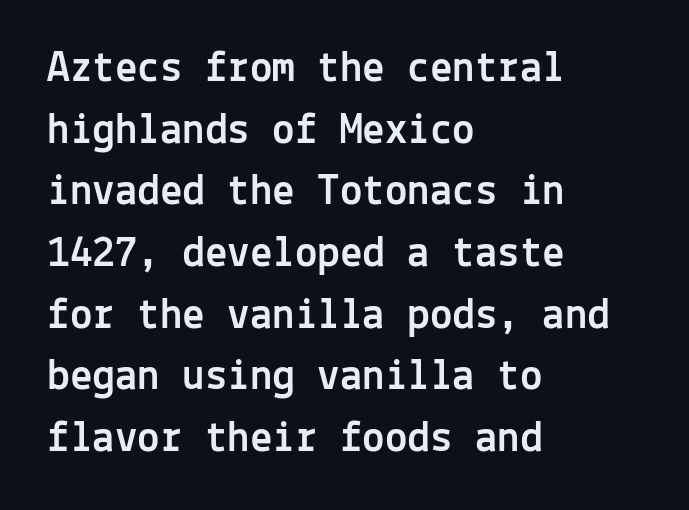
The image shows 45 px sans-serif type, upright, monospaced; set left-aligned, normal line spacing (1.37x), normal letter spacing, not underlined; a medium x-height.
